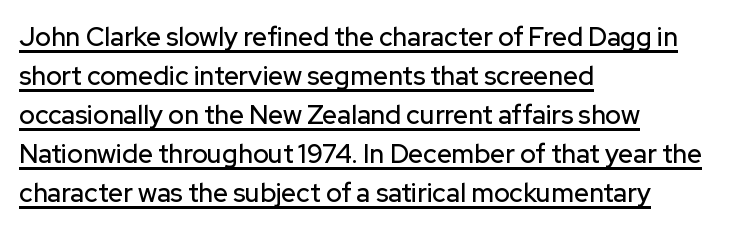
Q: Is the text italic (slanted)? A: No, it is upright.
Q: Is the text underlined? A: Yes.
Q: How is the paragraph aligned? A: Left-aligned.
Q: Is the spacing between letters normal or unusually wide? A: Normal.
Q: Is the spacing between lines tight, normal or loose? A: Normal.
